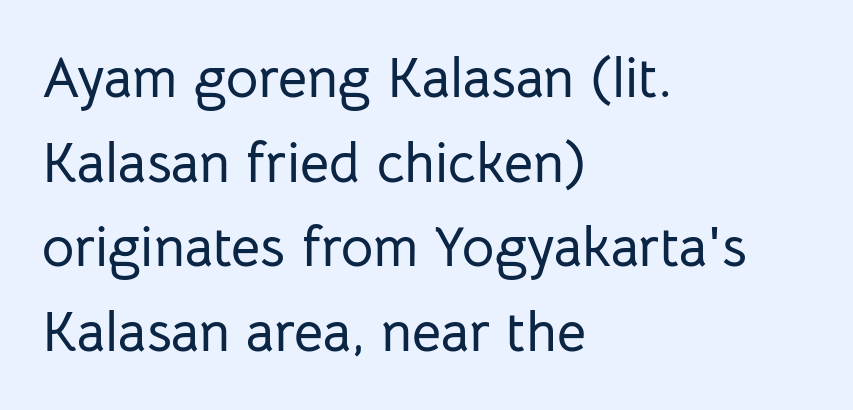
Q: Is the text italic (slanted)? A: No, it is upright.
Q: Is the typeface a serif or a sans-serif typeface? A: Sans-serif.
Q: Is the text underlined? A: No.
Q: How is the paragraph aligned? A: Left-aligned.
Q: Is the spacing between letters normal or unusually wide? A: Normal.
Q: Is the spacing between lines tight, normal or loose? A: Normal.
Q: Width (condensed, normal, or wide)? A: Normal.
Q: Stroke contrast? A: Low.
Q: x-height? A: Medium.
Q: Monospaced? A: No.
